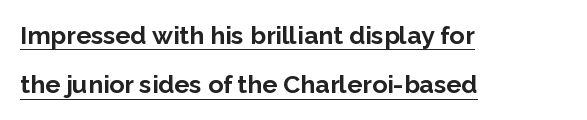
{"italic": "no", "bold": "yes", "underline": "yes", "align": "left", "line_spacing": "loose", "line_spacing_ratio": 1.98, "letter_spacing": "normal", "letter_spacing_em": 0.0, "glyph_px": 25}
